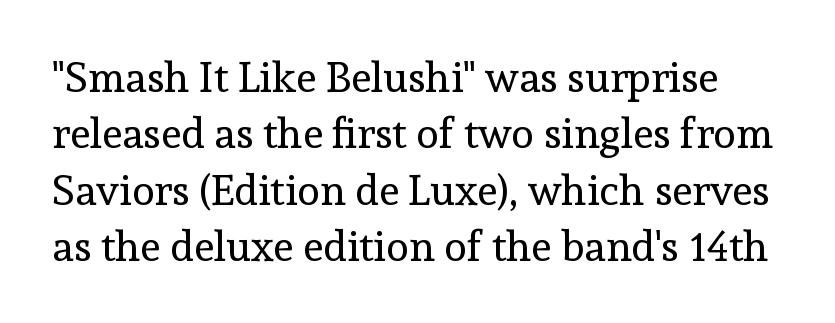
Q: Is the text bold? A: No.
Q: Is the text italic (slanted)? A: No, it is upright.
Q: Is the typeface a serif or a sans-serif typeface? A: Serif.
Q: Is the text underlined? A: No.
Q: Is the spacing between letters normal or unusually wide? A: Normal.
Q: Is the spacing between lines tight, normal or loose? A: Normal.
Q: Width (condensed, normal, or wide)? A: Normal.
Q: x-height? A: Medium.
Q: Monospaced? A: No.
